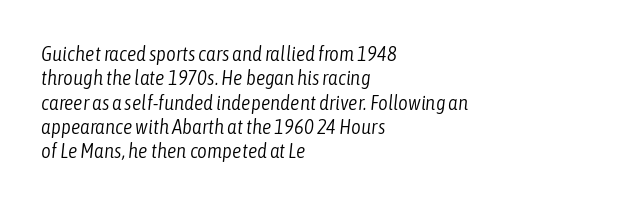
Q: Is the text bold? A: No.
Q: Is the text italic (slanted)? A: Yes, it leans right by about 6 degrees.
Q: Is the text underlined? A: No.
Q: How is the paragraph aligned? A: Left-aligned.
Q: Is the spacing between letters normal or unusually wide? A: Normal.
